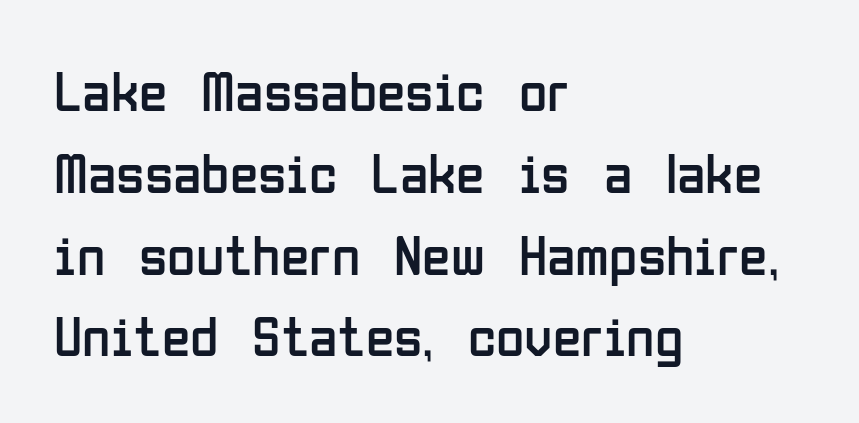
The image shows 58 px regular-weight, condensed sans-serif type, upright; set left-aligned, normal line spacing (1.41x), normal letter spacing, not underlined; low stroke contrast and a medium x-height.
